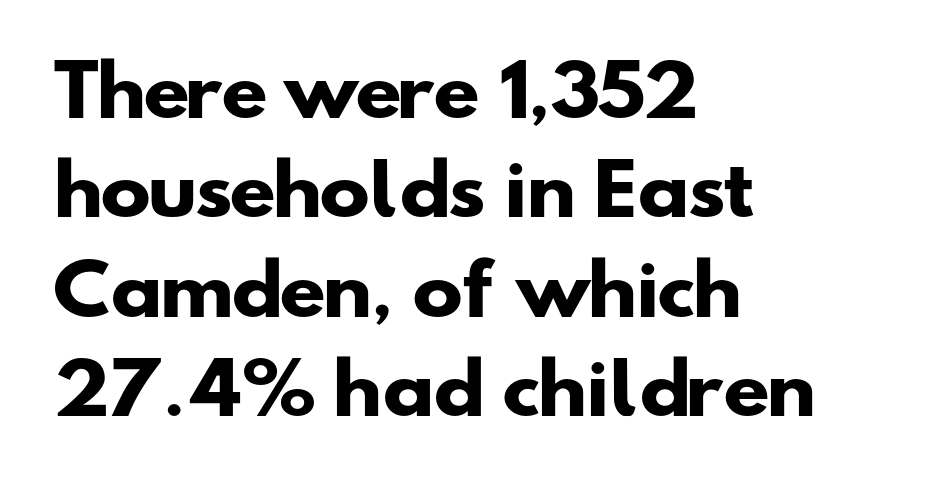
The image shows 68 px heavy, wide sans-serif type; set left-aligned, normal line spacing (1.46x), normal letter spacing, not underlined; low stroke contrast and a small x-height.
